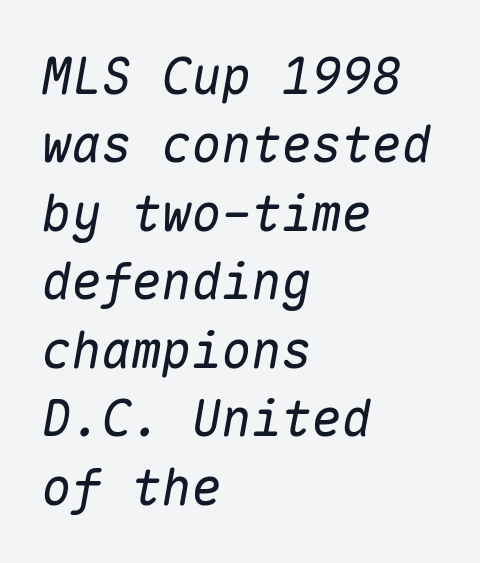
{"italic": "yes", "lean": "right", "slant_degrees": 10, "bold": "no", "weight": "regular", "width": "normal", "stroke_contrast": "low", "x_height": "medium", "monospaced": "yes", "underline": "no", "align": "left", "line_spacing": "normal", "line_spacing_ratio": 1.37, "letter_spacing": "normal", "letter_spacing_em": 0.0, "glyph_px": 50}
